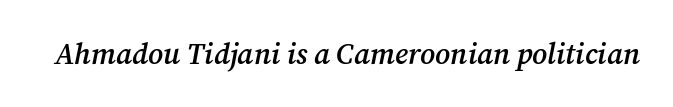
The image shows 29 px semibold serif type, italic (leaning right); set normal letter spacing, not underlined; medium stroke contrast and a medium x-height.
